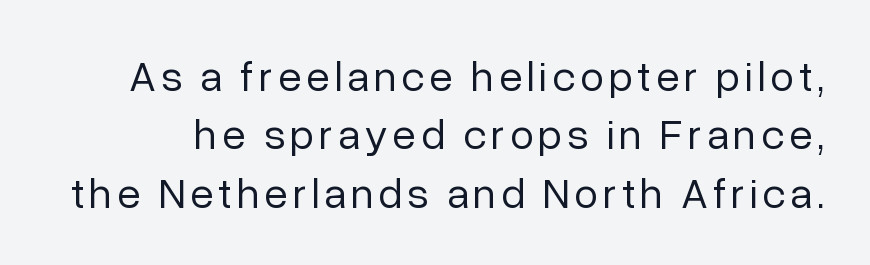
Q: Is the text bold? A: No.
Q: Is the text italic (slanted)? A: No, it is upright.
Q: Is the typeface a serif or a sans-serif typeface? A: Sans-serif.
Q: Is the text underlined? A: No.
Q: Is the spacing between lines tight, normal or loose? A: Normal.
Q: Width (condensed, normal, or wide)? A: Normal.
Q: Stroke contrast? A: Low.
Q: x-height? A: Medium.
Q: Monospaced? A: No.
